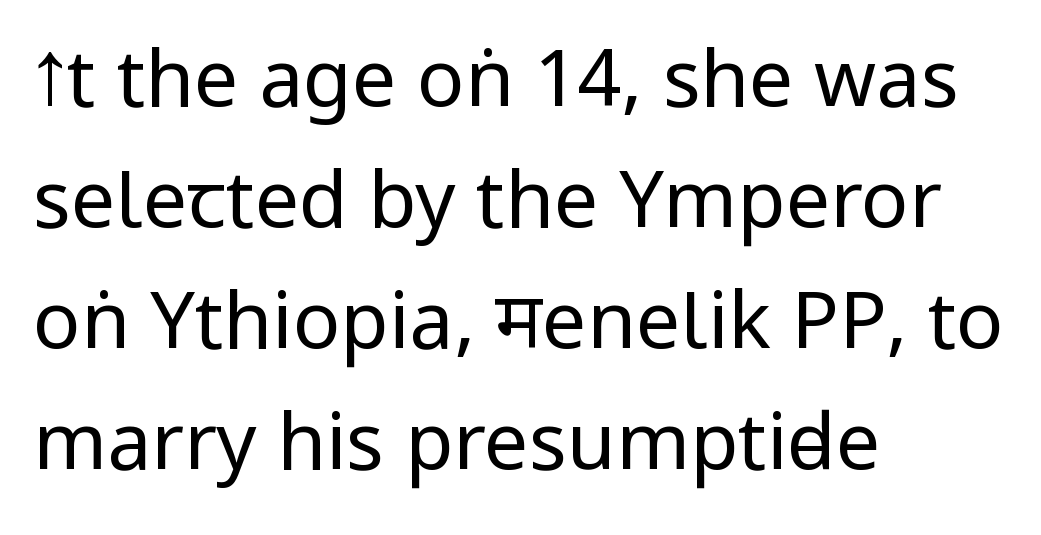
The image shows 79 px regular-weight, condensed sans-serif type, upright; set left-aligned, normal line spacing (1.53x), normal letter spacing, not underlined; low stroke contrast and a large x-height.
